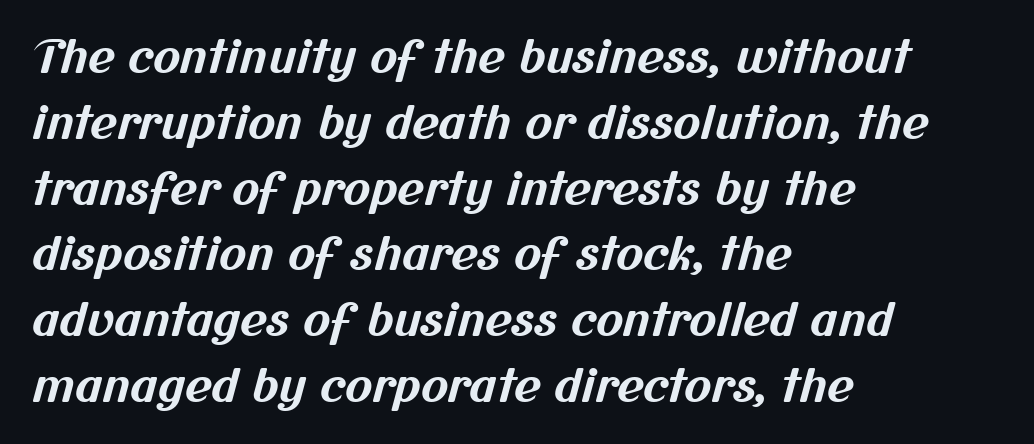
{"serif": "no", "bold": "yes", "weight": "bold", "width": "normal", "stroke_contrast": "medium", "x_height": "medium", "monospaced": "no", "underline": "no", "align": "left", "line_spacing": "normal", "line_spacing_ratio": 1.43, "letter_spacing": "normal", "letter_spacing_em": 0.0, "glyph_px": 46}
